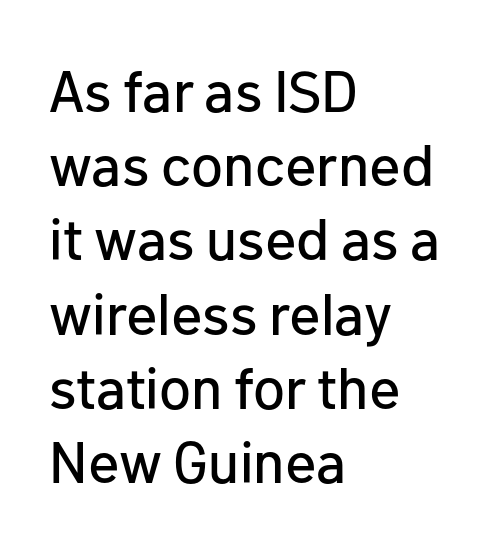
Q: Is the text italic (slanted)? A: No, it is upright.
Q: Is the typeface a serif or a sans-serif typeface? A: Sans-serif.
Q: Is the text underlined? A: No.
Q: How is the paragraph aligned? A: Left-aligned.
Q: Is the spacing between letters normal or unusually wide? A: Normal.
Q: Is the spacing between lines tight, normal or loose? A: Normal.
Q: Width (condensed, normal, or wide)? A: Normal.
Q: Stroke contrast? A: Low.
Q: x-height? A: Medium.
Q: Monospaced? A: No.
